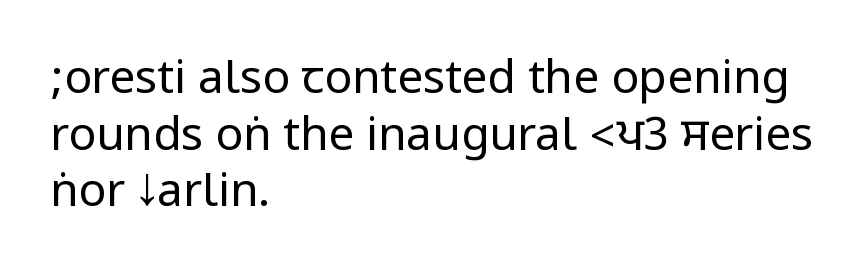
Q: Is the text bold? A: No.
Q: Is the text italic (slanted)? A: No, it is upright.
Q: Is the typeface a serif or a sans-serif typeface? A: Sans-serif.
Q: Is the text underlined? A: No.
Q: How is the paragraph aligned? A: Left-aligned.
Q: Is the spacing between letters normal or unusually wide? A: Normal.
Q: Width (condensed, normal, or wide)? A: Condensed.
Q: Stroke contrast? A: Low.
